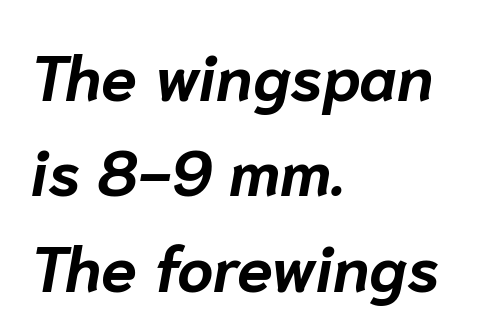
Quick note: interline space is typical. The passage shown has conventional tracking throughout. The rendering uses natural spacing where letterforms have individual widths. Horizontal alignment here is leftward, the default for most running prose. The typography opts for an oblique posture over an upright one. The gap between lines stays unmarked.
